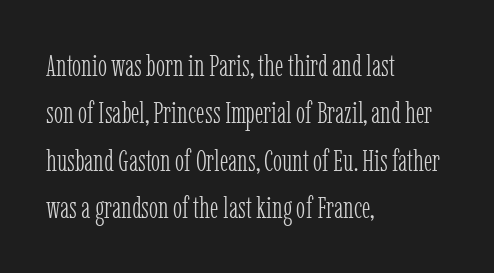
{"serif": "yes", "italic": "no", "bold": "no", "weight": "light", "width": "condensed", "stroke_contrast": "low", "x_height": "medium", "monospaced": "no", "underline": "no", "align": "left", "line_spacing": "normal", "line_spacing_ratio": 1.53, "letter_spacing": "normal", "letter_spacing_em": 0.0, "glyph_px": 31}
